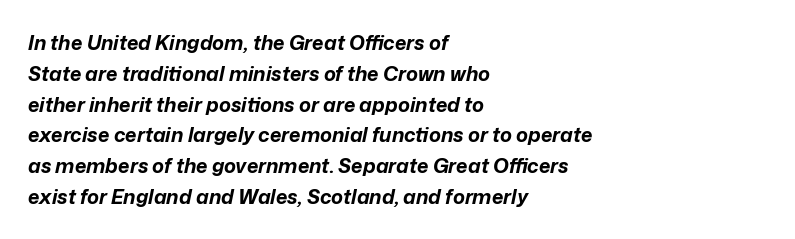
The image shows 20 px bold type, italic (leaning right); set left-aligned, normal line spacing (1.54x), normal letter spacing, not underlined.
